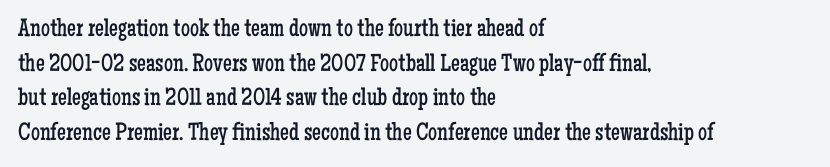
{"italic": "no", "bold": "no", "underline": "no", "align": "left", "line_spacing": "normal", "line_spacing_ratio": 1.39, "letter_spacing": "normal", "letter_spacing_em": 0.0, "glyph_px": 25}
